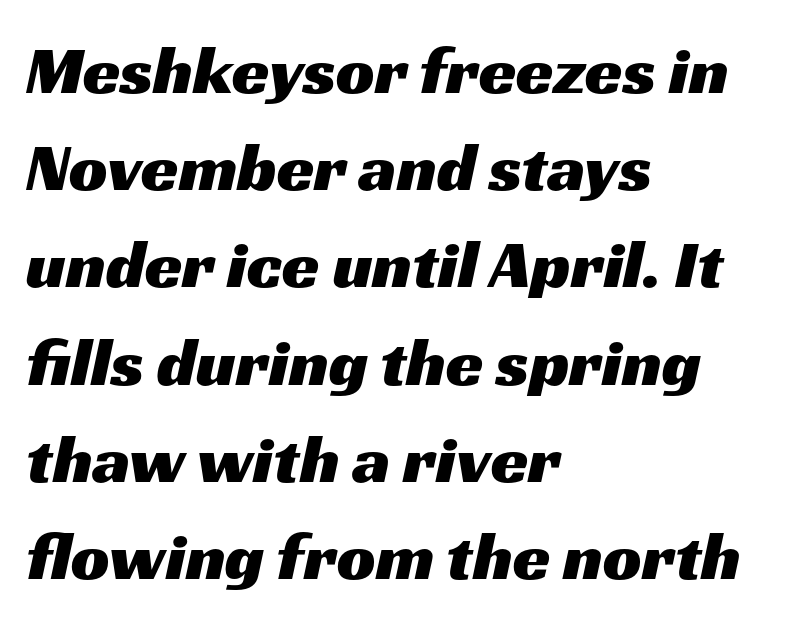
{"serif": "no", "width": "wide", "stroke_contrast": "medium", "x_height": "medium", "monospaced": "no", "underline": "no", "align": "left", "line_spacing": "normal", "line_spacing_ratio": 1.43, "letter_spacing": "normal", "letter_spacing_em": 0.0, "glyph_px": 68}
